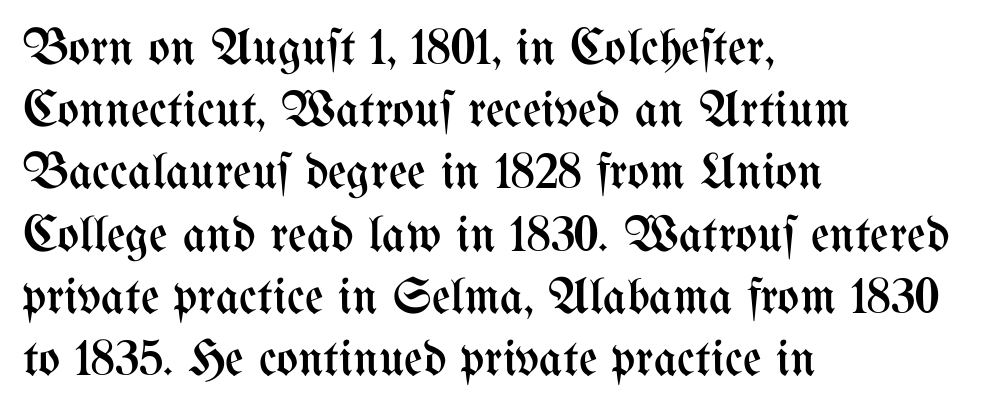
The image shows 51 px regular-weight, condensed type, upright; set left-aligned, line spacing 1.22x, normal letter spacing, not underlined; medium stroke contrast and a medium x-height.
